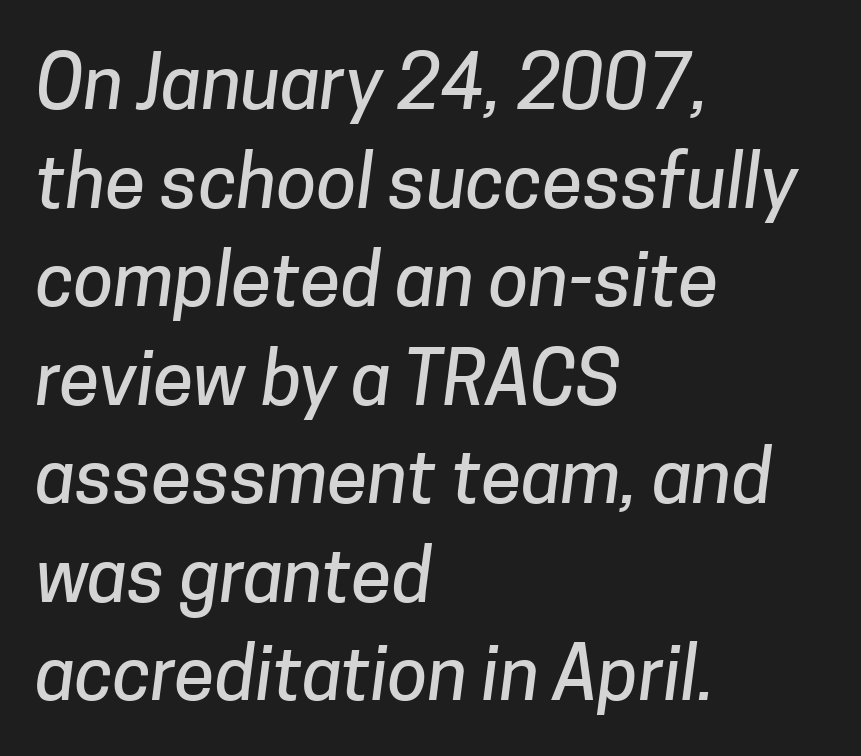
{"serif": "no", "width": "normal", "stroke_contrast": "low", "x_height": "medium", "monospaced": "no", "underline": "no", "align": "left", "line_spacing": "normal", "line_spacing_ratio": 1.35, "letter_spacing": "normal", "letter_spacing_em": 0.0, "glyph_px": 73}
